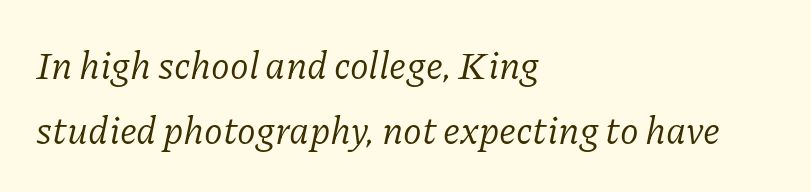
Q: Is the text bold? A: No.
Q: Is the text italic (slanted)? A: Yes, it leans right by about 11 degrees.
Q: Is the typeface a serif or a sans-serif typeface? A: Serif.
Q: Is the text underlined? A: No.
Q: How is the paragraph aligned? A: Left-aligned.
Q: Is the spacing between letters normal or unusually wide? A: Normal.
Q: Is the spacing between lines tight, normal or loose? A: Normal.
Q: Width (condensed, normal, or wide)? A: Normal.
Q: Stroke contrast? A: Low.
Q: x-height? A: Medium.
Q: Monospaced? A: No.
